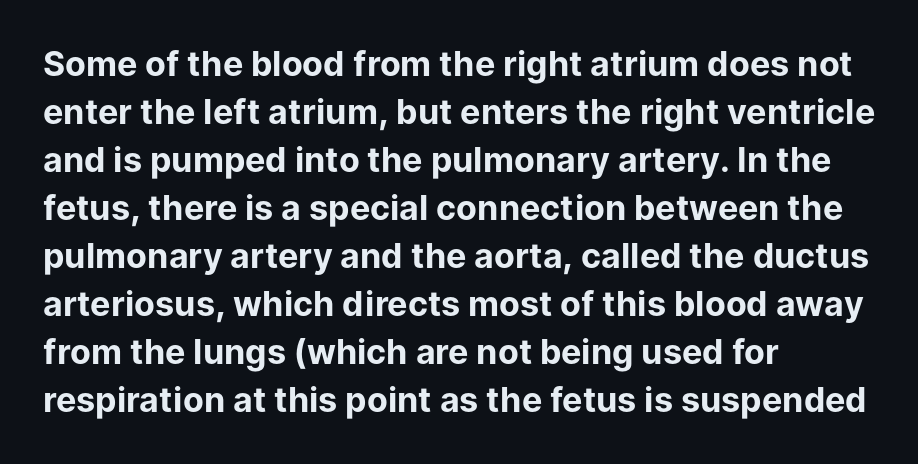
Every row of glyphs begins at an identical x-position on the left. The tracking reads as untouched default to a designer's eye. The designer left line spacing at the default. Anything drawn beneath the words? Only blank space. Type style note: lacks serifs.
